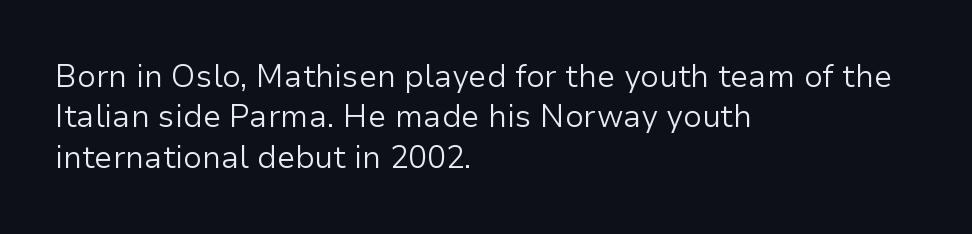
{"serif": "no", "italic": "no", "bold": "no", "weight": "light", "width": "normal", "stroke_contrast": "low", "x_height": "medium", "monospaced": "no", "underline": "no", "align": "left", "line_spacing": "normal", "line_spacing_ratio": 1.3, "letter_spacing": "normal", "letter_spacing_em": 0.0, "glyph_px": 31}
